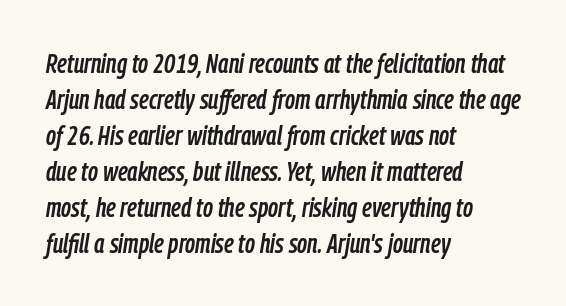
The image shows 27 px text type, italic (leaning right); set left-aligned, normal line spacing (1.33x), normal letter spacing, not underlined.
